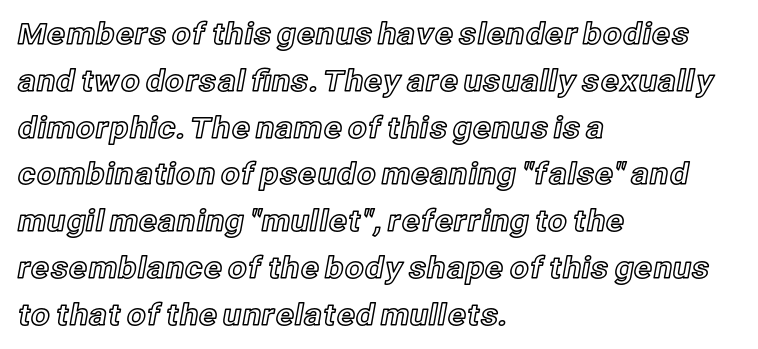
You could not count columns in this text — the font is proportionally spaced. Horizontal alignment here is leftward, the default for most running prose. Inter-character spacing is left at the font's built-in metrics. The vertical gap from one line to the next is medium.
